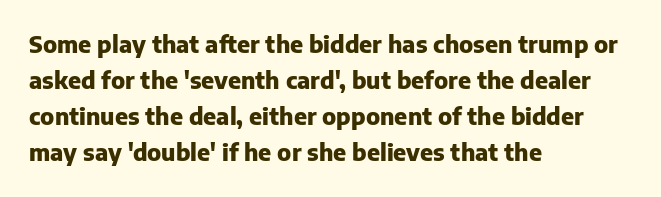
{"italic": "no", "bold": "yes", "underline": "no", "align": "left", "line_spacing": "normal", "line_spacing_ratio": 1.57, "letter_spacing": "normal", "letter_spacing_em": 0.0, "glyph_px": 23}
